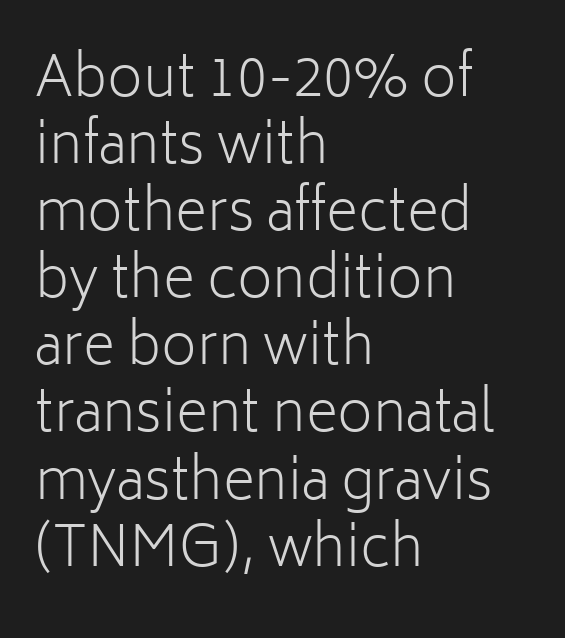
{"serif": "no", "italic": "no", "bold": "no", "weight": "light", "width": "normal", "stroke_contrast": "low", "x_height": "medium", "monospaced": "no", "underline": "no", "align": "left", "line_spacing_ratio": 1.22, "letter_spacing": "normal", "letter_spacing_em": 0.0, "glyph_px": 55}
